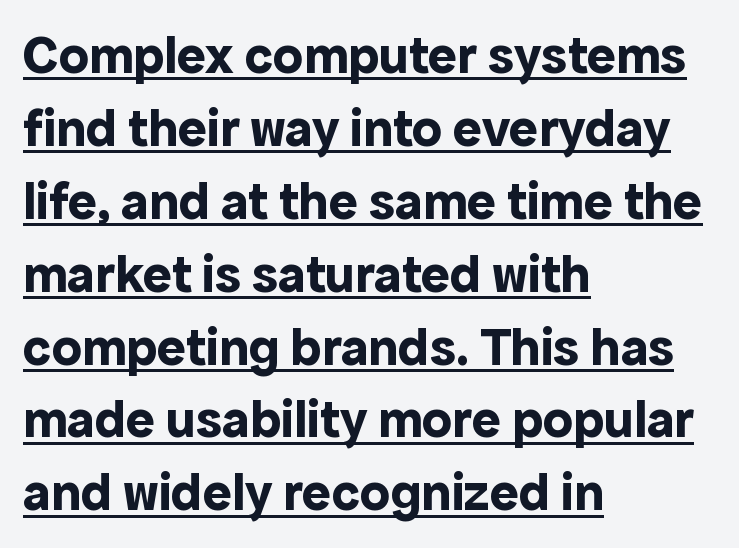
{"serif": "no", "italic": "no", "bold": "yes", "weight": "bold", "width": "normal", "x_height": "medium", "monospaced": "no", "underline": "yes", "align": "left", "line_spacing": "normal", "line_spacing_ratio": 1.35, "letter_spacing": "normal", "letter_spacing_em": 0.0, "glyph_px": 54}
